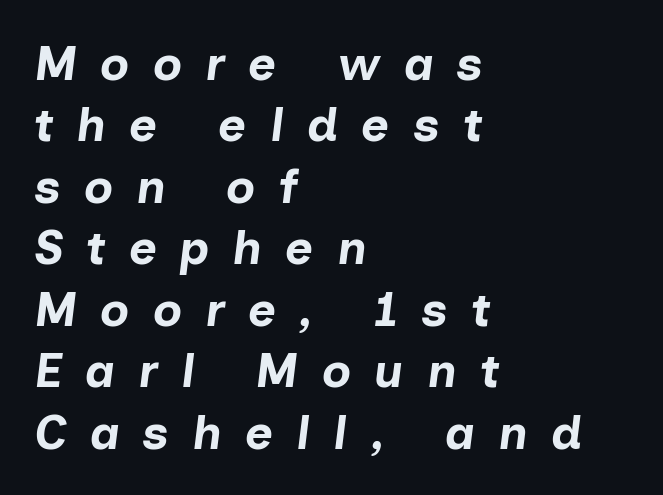
All the whitespace from short lines collects on the right. Quick note: interline space is typical. Slanted lettering throughout. This rendering features lettering with no underline. The horizontal fit of the characters is loose and conspicuously gappy.
